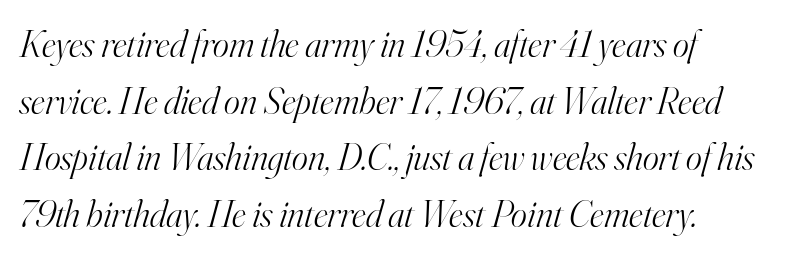
The image shows 38 px light serif type, italic (leaning right); set left-aligned, normal line spacing (1.49x), normal letter spacing, not underlined; high stroke contrast and a small x-height.
